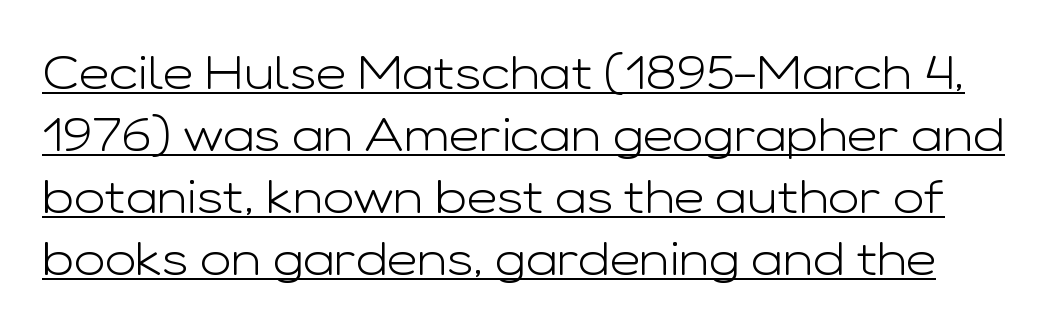
{"serif": "no", "italic": "no", "bold": "no", "weight": "light", "width": "wide", "stroke_contrast": "low", "x_height": "medium", "monospaced": "no", "underline": "yes", "line_spacing": "normal", "line_spacing_ratio": 1.32, "letter_spacing": "normal", "letter_spacing_em": 0.0, "glyph_px": 47}
